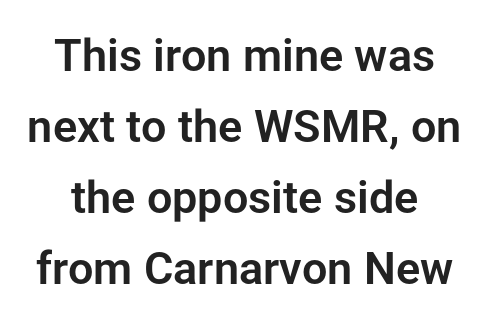
Note the varied advance widths — an 'i' is clearly narrower than an 'm'. Words float on clear page, feet unadorned. Does the leading feel generous? No, just average. This sample uses plain, unmodified letter spacing. The characters display no serif detailing; their extremities are plain. This sample uses an upright cut, with every glyph sitting square on the baseline.
